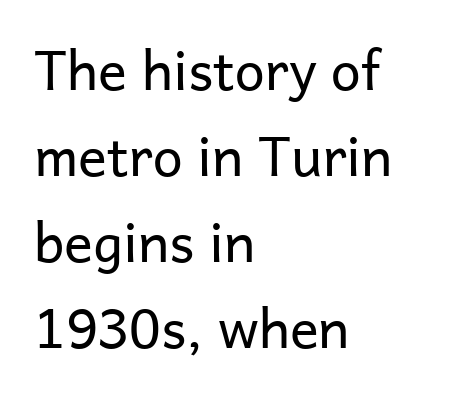
{"serif": "no", "italic": "no", "bold": "no", "weight": "regular", "width": "normal", "stroke_contrast": "low", "x_height": "medium", "monospaced": "no", "underline": "no", "align": "left", "line_spacing": "normal", "line_spacing_ratio": 1.59, "letter_spacing": "normal", "letter_spacing_em": 0.0, "glyph_px": 54}
